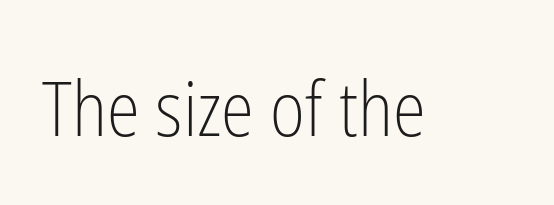
The image shows 75 px light, condensed sans-serif type, upright; set normal letter spacing, not underlined; low stroke contrast and a medium x-height.
